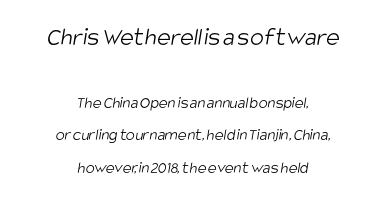
{"bold": "no", "underline": "no", "align": "center", "line_spacing": "loose", "line_spacing_ratio": 1.9, "letter_spacing": "normal", "letter_spacing_em": 0.0, "larger_block": "first", "size_ratio": 1.53, "glyph_px": 26}
